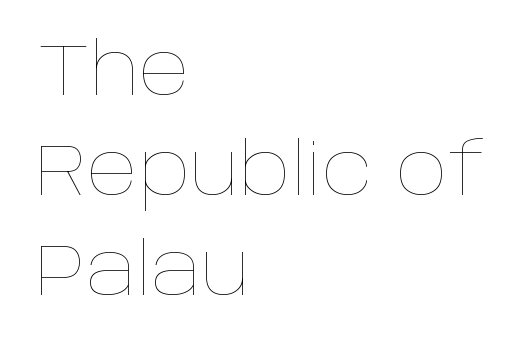
{"italic": "no", "bold": "no", "weight": "thin", "width": "normal", "stroke_contrast": "low", "x_height": "large", "monospaced": "no", "underline": "no", "align": "left", "line_spacing": "normal", "line_spacing_ratio": 1.39, "letter_spacing": "normal", "letter_spacing_em": 0.0, "glyph_px": 72}
